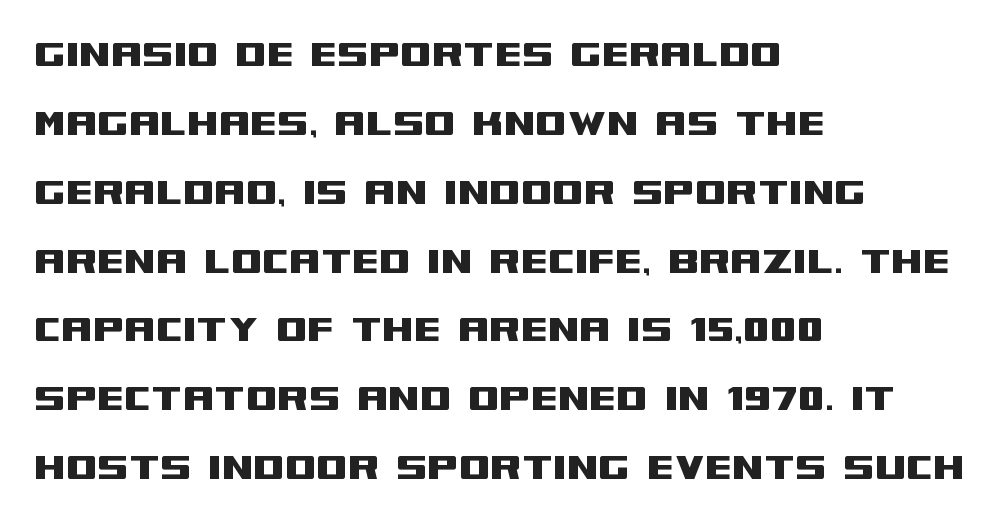
{"serif": "no", "italic": "no", "width": "wide", "stroke_contrast": "medium", "x_height": "large", "monospaced": "no", "underline": "no", "align": "left", "line_spacing": "normal", "line_spacing_ratio": 1.53, "letter_spacing": "normal", "letter_spacing_em": 0.0, "glyph_px": 45}
